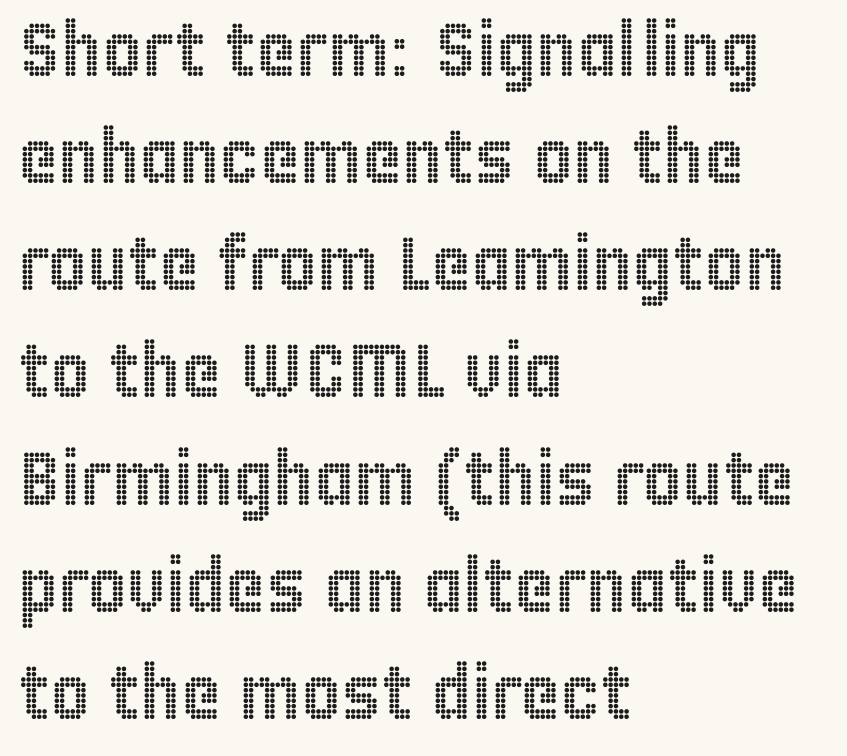
Q: Is the text italic (slanted)? A: No, it is upright.
Q: Is the text underlined? A: No.
Q: How is the paragraph aligned? A: Left-aligned.
Q: Is the spacing between letters normal or unusually wide? A: Normal.
Q: Is the spacing between lines tight, normal or loose? A: Normal.
Q: Width (condensed, normal, or wide)? A: Condensed.
Q: x-height? A: Large.
Q: Monospaced? A: No.
